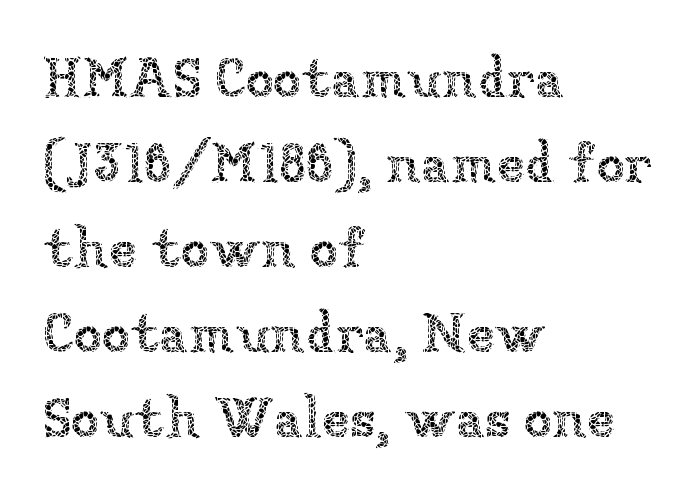
Compared with a centered layout, this one pins lines to the left instead. Italic? Not at all — the glyphs are vertical. Think of a printed novel: that variable character pitch is what you see here. Students, observe: this is what conventionally led text looks like. Bold? No — there's no thickening of the strokes.
